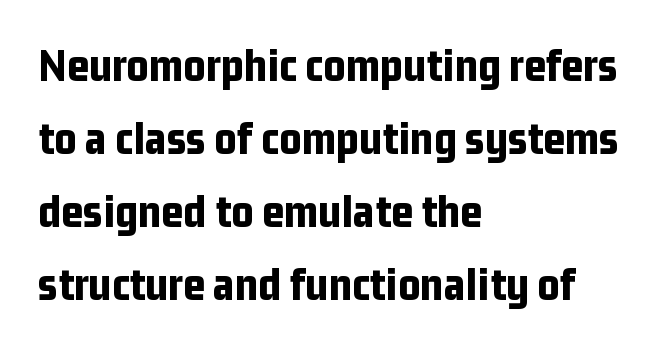
The image shows 48 px bold, condensed sans-serif type, upright; set left-aligned, normal line spacing (1.52x), normal letter spacing, not underlined; low stroke contrast and a medium x-height.
